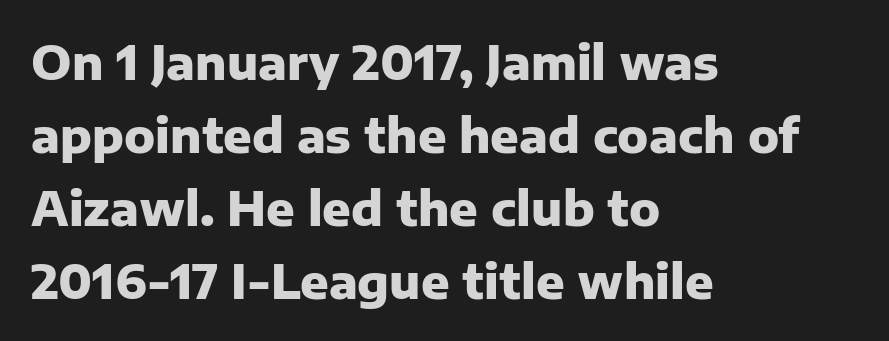
Typeset ragged right — the left edge is the straight one. Anything drawn beneath the words? Only blank space. I'd call this a sans setting — the letters go barefoot. Weight: bold. Here the designer chose a conventional face with non-uniform glyph widths.
